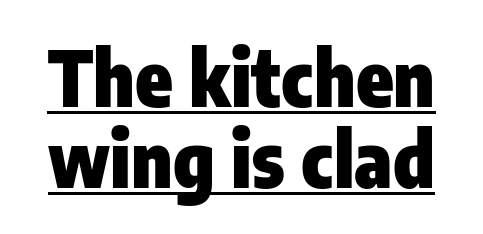
The space between consecutive lines is stingy. How are the letters spaced? Ordinarily, with no added tracking. Style check: upright. On the weight axis this lands at bold, roughly 700. Type style note: lacks serifs.
